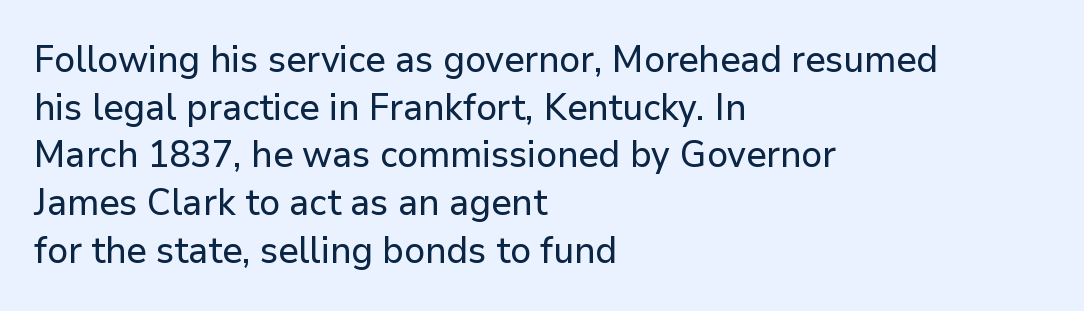
Q: Is the text italic (slanted)? A: No, it is upright.
Q: Is the typeface a serif or a sans-serif typeface? A: Sans-serif.
Q: Is the text underlined? A: No.
Q: How is the paragraph aligned? A: Left-aligned.
Q: Is the spacing between letters normal or unusually wide? A: Normal.
Q: Is the spacing between lines tight, normal or loose? A: Normal.
Q: Width (condensed, normal, or wide)? A: Normal.
Q: Stroke contrast? A: Low.
Q: x-height? A: Medium.
Q: Monospaced? A: No.
